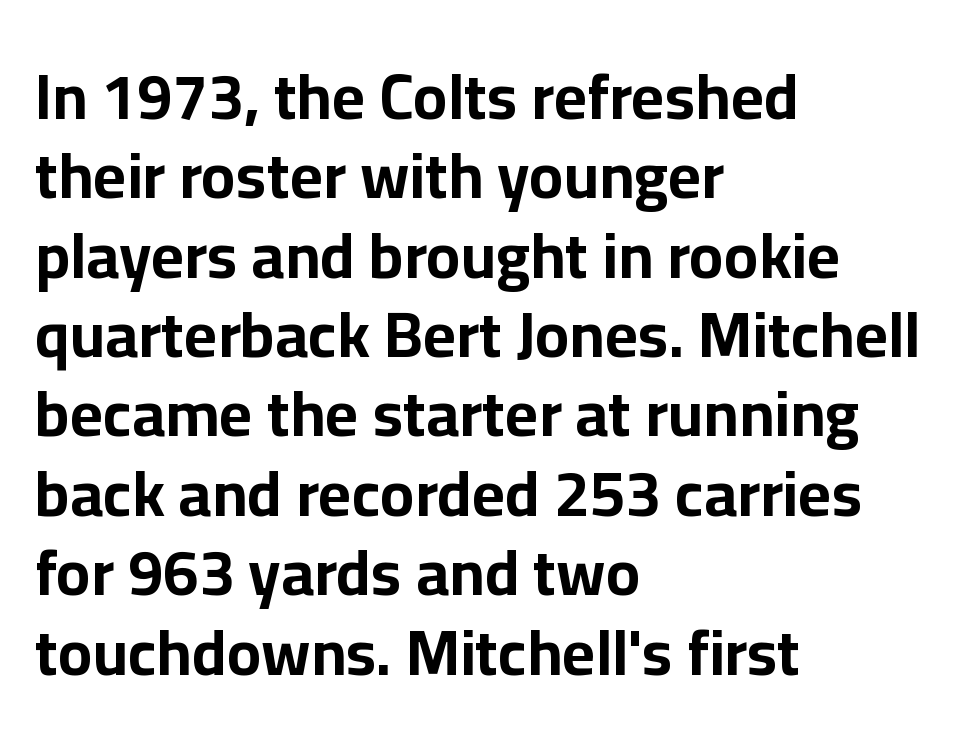
Q: Is the text bold? A: Yes.
Q: Is the text italic (slanted)? A: No, it is upright.
Q: Is the typeface a serif or a sans-serif typeface? A: Sans-serif.
Q: Is the text underlined? A: No.
Q: How is the paragraph aligned? A: Left-aligned.
Q: Is the spacing between letters normal or unusually wide? A: Normal.
Q: Width (condensed, normal, or wide)? A: Normal.
Q: Stroke contrast? A: Low.
Q: x-height? A: Medium.
Q: Monospaced? A: No.
